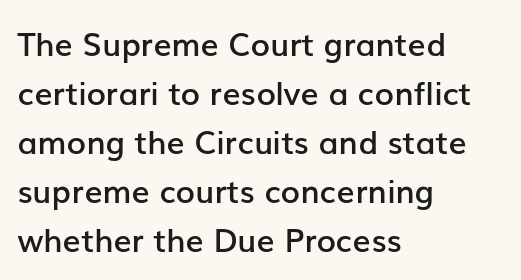
{"serif": "no", "italic": "no", "bold": "semi", "weight": "semibold", "width": "normal", "stroke_contrast": "low", "x_height": "medium", "monospaced": "no", "underline": "no", "align": "left", "line_spacing": "normal", "line_spacing_ratio": 1.53, "letter_spacing": "normal", "letter_spacing_em": 0.0, "glyph_px": 32}
